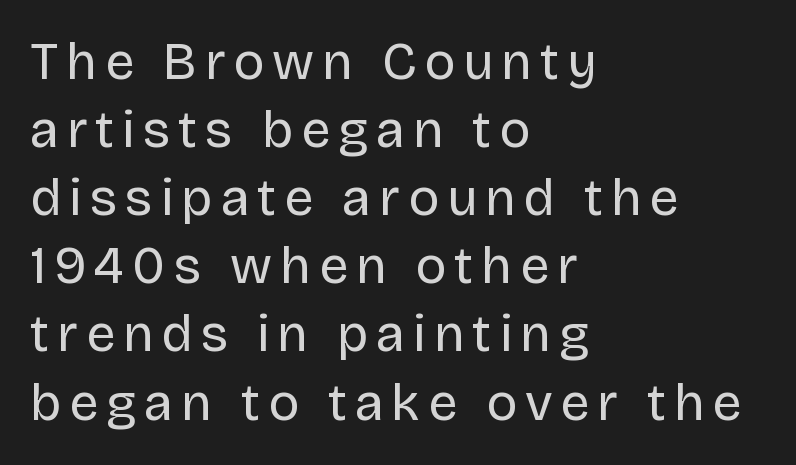
{"serif": "no", "italic": "no", "bold": "no", "weight": "regular", "width": "normal", "stroke_contrast": "low", "x_height": "large", "monospaced": "no", "underline": "no", "align": "left", "line_spacing": "normal", "line_spacing_ratio": 1.31, "glyph_px": 52}
